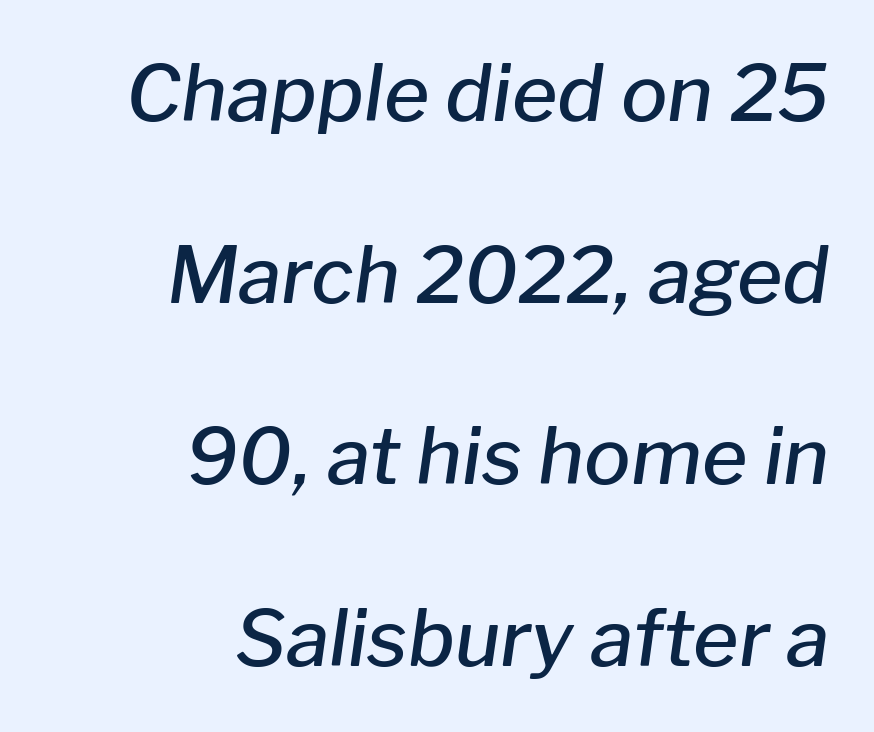
Q: Is the text bold? A: Semi-bold.
Q: Is the text italic (slanted)? A: Yes, it leans right by about 8 degrees.
Q: Is the text underlined? A: No.
Q: How is the paragraph aligned? A: Right-aligned.
Q: Is the spacing between letters normal or unusually wide? A: Normal.
Q: Is the spacing between lines tight, normal or loose? A: Loose.
Q: Width (condensed, normal, or wide)? A: Normal.
Q: Stroke contrast? A: Low.
Q: x-height? A: Medium.
Q: Monospaced? A: No.
